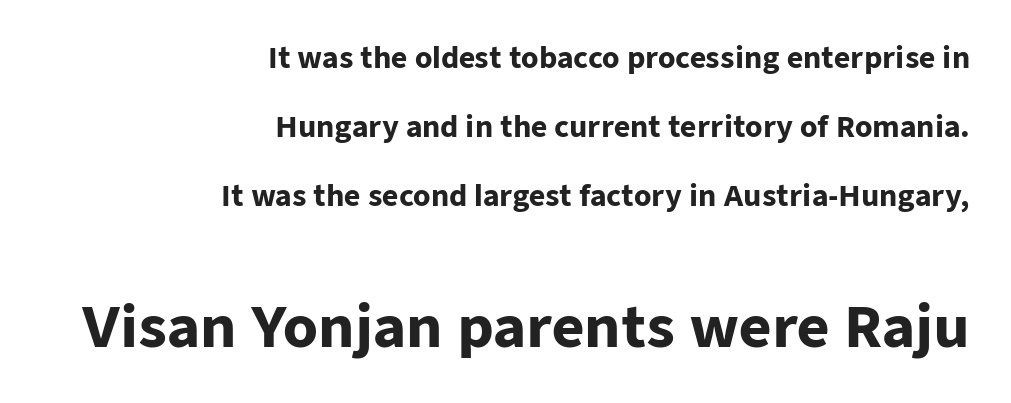
The image shows 56 px heavy sans-serif type, upright; set right-aligned, loose line spacing (2.47x), normal letter spacing, not underlined; the second (bottom) block is 2.0x larger; low stroke contrast and a medium x-height.
